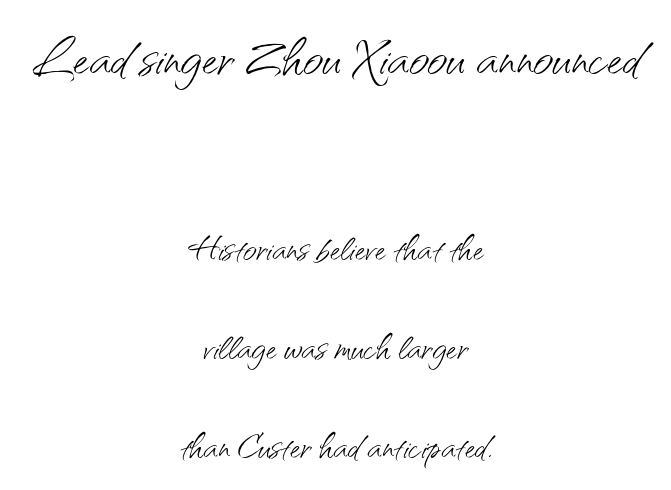
Caption: face not bold, strokes unweighted. Typographically, this falls in the sans-serif category. The rendering uses natural spacing where letterforms have individual widths.
